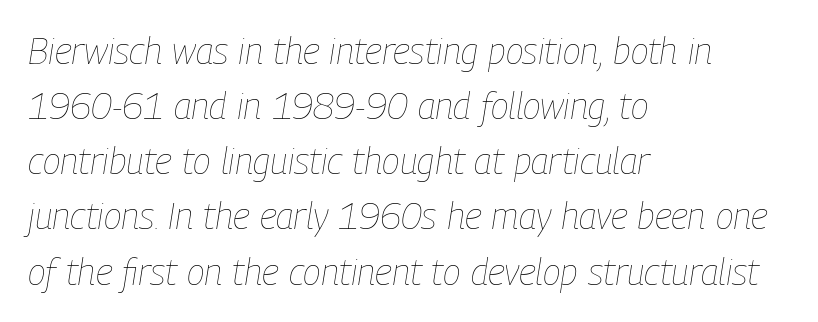
Posture: slanted. The space beneath each line is pristine and unruled. Is there much room between lines? A standard amount, neither cramped nor airy. The type is set solid horizontally, with unmodified tracking. Reading down the block, your eye returns to a fixed left position each line. The strokes carry an ordinary text weight at most.
